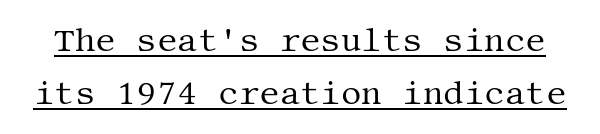
This is underlined copy, the kind a proofreader might mark for attention. Here the glyphs are tracked normally, forming tight word shapes. These lines are composed in type with serifs. Interline gaps are of average width in this sample. Quick note: not italic, upright. Each stroke keeps to a modest, everyday thickness or less.
